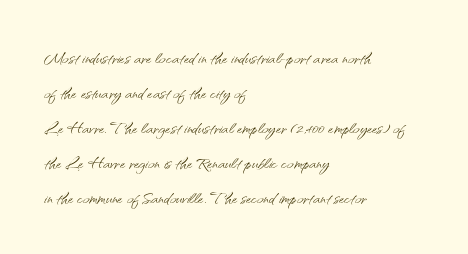
The image shows 23 px text type; set left-aligned, normal line spacing (1.52x), normal letter spacing, not underlined.
